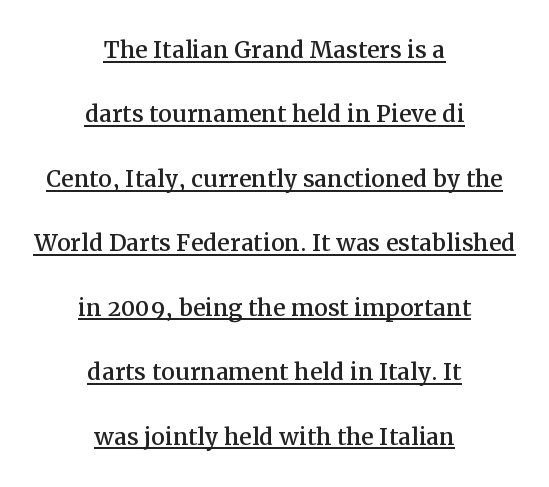
This is roman type, the default non-slanted kind. The rendering uses natural spacing where letterforms have individual widths. Compared with a flush-left layout, this one balances lines on the center instead. Notice how a bar underscores the lettering throughout. To sum up the face: it has serifs.
